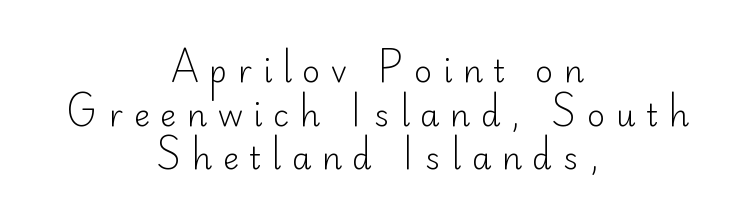
The image shows 31 px light sans-serif type, upright; set centered, normal line spacing (1.41x), unusually wide letter spacing (+0.34 em), not underlined; low stroke contrast and a small x-height.
